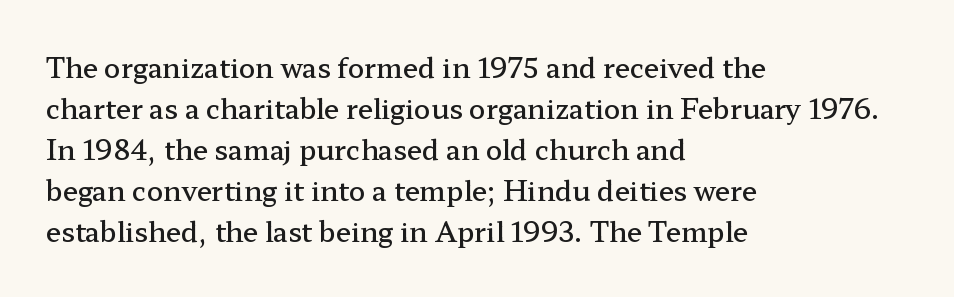
The image shows 27 px text type, upright; set left-aligned, normal line spacing (1.52x), normal letter spacing, not underlined.
